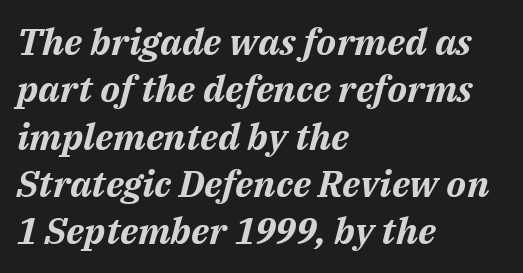
Q: Is the text bold? A: Yes.
Q: Is the text italic (slanted)? A: Yes, it leans right by about 14 degrees.
Q: Is the text underlined? A: No.
Q: How is the paragraph aligned? A: Left-aligned.
Q: Is the spacing between letters normal or unusually wide? A: Normal.
Q: Is the spacing between lines tight, normal or loose? A: Normal.
Q: Width (condensed, normal, or wide)? A: Normal.
Q: Stroke contrast? A: Medium.
Q: x-height? A: Medium.
Q: Monospaced? A: No.
